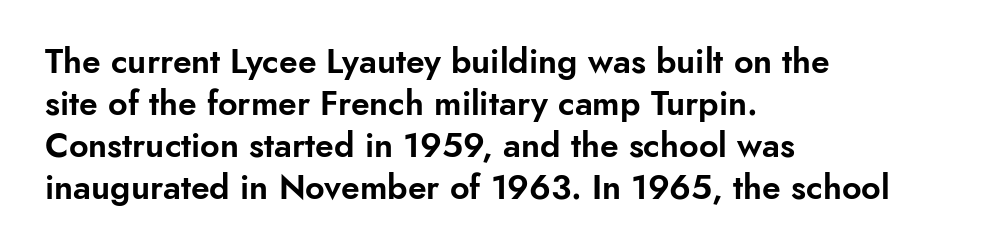
Q: Is the text italic (slanted)? A: No, it is upright.
Q: Is the typeface a serif or a sans-serif typeface? A: Sans-serif.
Q: Is the text underlined? A: No.
Q: How is the paragraph aligned? A: Left-aligned.
Q: Is the spacing between letters normal or unusually wide? A: Normal.
Q: Width (condensed, normal, or wide)? A: Normal.
Q: Stroke contrast? A: Low.
Q: x-height? A: Small.
Q: Monospaced? A: No.
